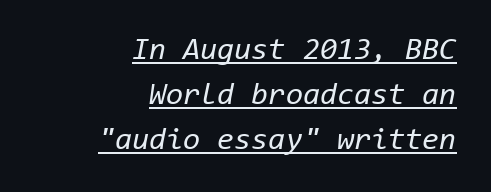
Line ends are locked; line starts wander. Characters are canted at an angle relative to the baseline's perpendicular. Underlining? Definitely there. No letter is thick-stroked: the sample isn't bold.
